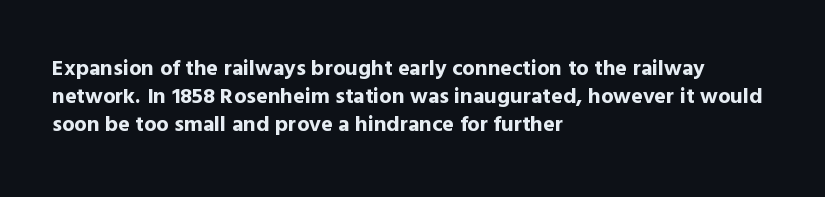
The image shows 22 px bold type, upright; set left-aligned, normal line spacing (1.27x), normal letter spacing, not underlined.
